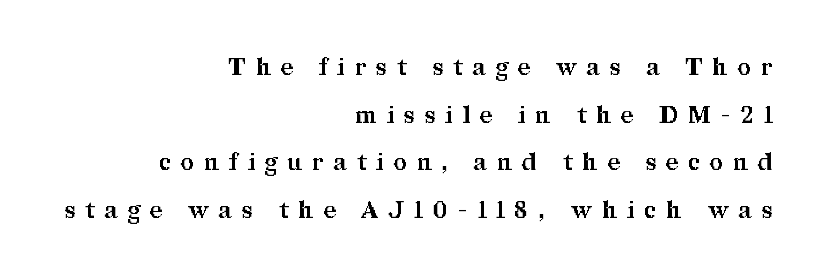
Is there any slant? The stems are plumb. Check the space under the baseline: it is left empty. The typesetting leans heavy: a genuine bold. This sample is right-justified, so line beginnings fall wherever the words allow. There is plenty of visible air inserted between adjacent glyphs.
